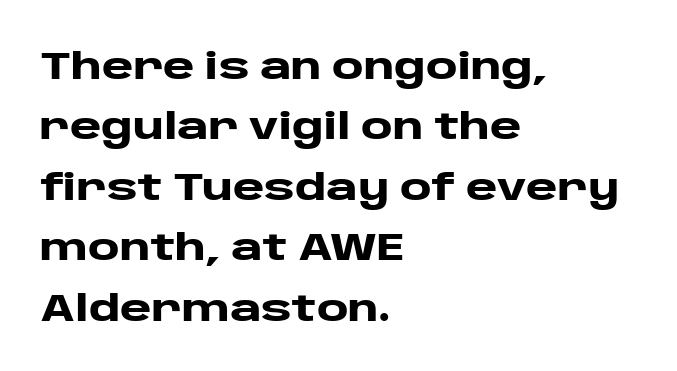
{"serif": "no", "italic": "no", "bold": "yes", "weight": "heavy", "width": "wide", "stroke_contrast": "low", "x_height": "large", "monospaced": "no", "underline": "no", "align": "left", "line_spacing": "normal", "line_spacing_ratio": 1.59, "letter_spacing": "normal", "letter_spacing_em": 0.0, "glyph_px": 38}
